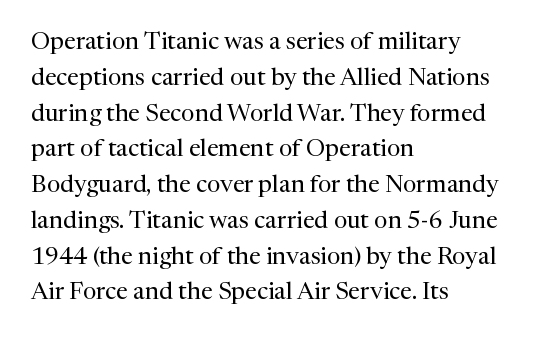
The setting favours the left margin, as ordinary paragraphs usually do. Upright lettering throughout. Letter spacing: default. No chunkiness to these letters — they're not bold.
